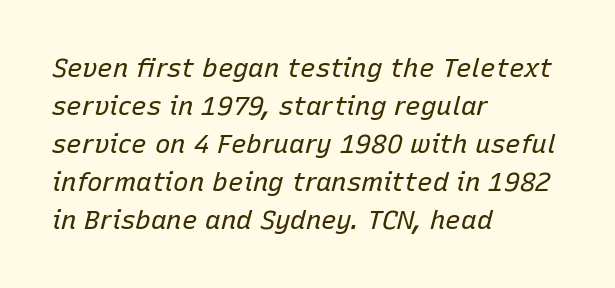
Q: Is the text bold? A: No.
Q: Is the text italic (slanted)? A: Yes, it leans right by about 15 degrees.
Q: Is the text underlined? A: No.
Q: How is the paragraph aligned? A: Left-aligned.
Q: Is the spacing between letters normal or unusually wide? A: Normal.
Q: Is the spacing between lines tight, normal or loose? A: Normal.
